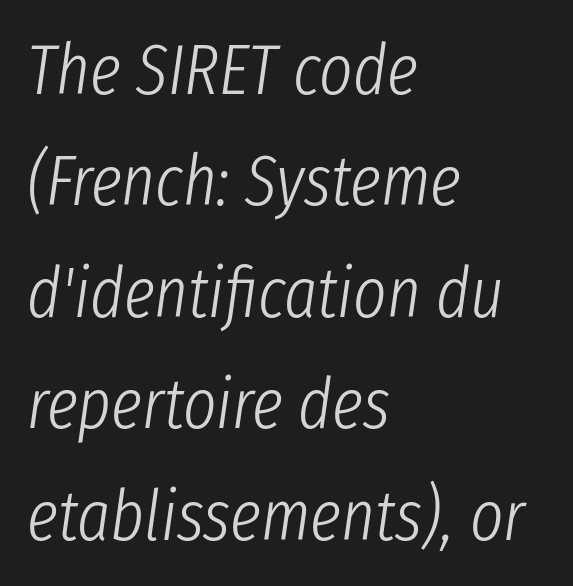
The setting favours the left margin, as ordinary paragraphs usually do. There is no visible air inserted between adjacent glyphs. Character widths vary here, with narrow letters taking less room than wide ones. The typography opts for an oblique posture over an upright one. Words float on clear page, feet unadorned. The cut favours lightness, reaching ordinary text weight at its darkest.
